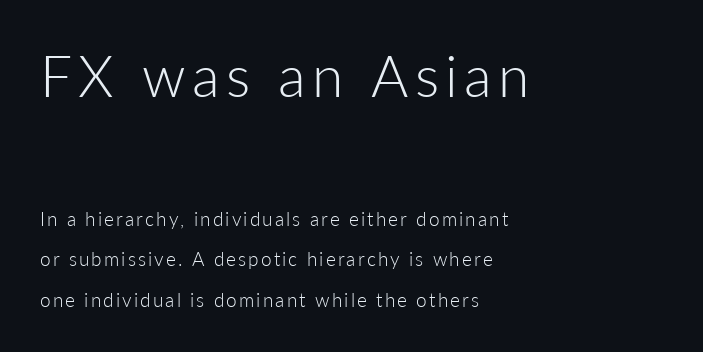
{"serif": "no", "italic": "no", "bold": "no", "weight": "light", "width": "normal", "stroke_contrast": "low", "x_height": "medium", "monospaced": "no", "underline": "no", "align": "left", "line_spacing": "loose", "line_spacing_ratio": 2.13, "larger_block": "first", "size_ratio": 3.0, "glyph_px": 57}
